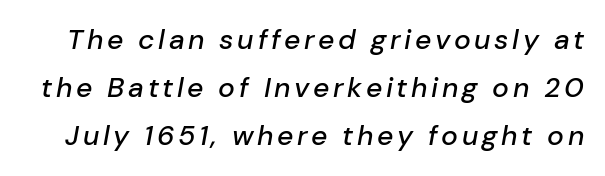
{"italic": "yes", "lean": "right", "slant_degrees": 10, "width": "normal", "stroke_contrast": "low", "x_height": "medium", "monospaced": "no", "underline": "no", "line_spacing_ratio": 1.72, "glyph_px": 28}
